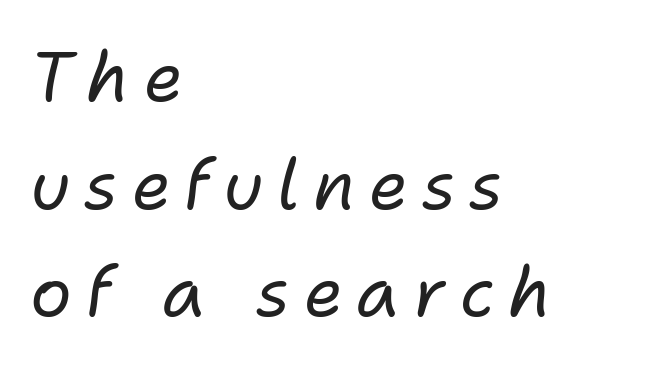
{"italic": "yes", "lean": "right", "slant_degrees": 11, "bold": "no", "weight": "regular", "width": "normal", "stroke_contrast": "low", "x_height": "medium", "monospaced": "no", "underline": "no", "align": "left", "line_spacing": "normal", "line_spacing_ratio": 1.56, "letter_spacing": "wide", "letter_spacing_em": 0.2, "glyph_px": 69}
